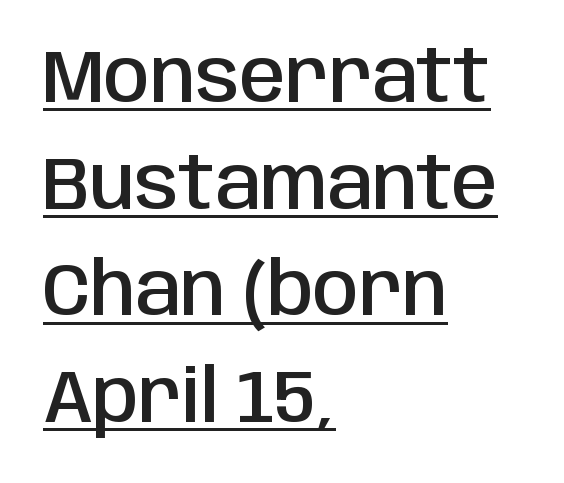
{"serif": "no", "italic": "no", "bold": "semi", "weight": "semibold", "width": "condensed", "stroke_contrast": "low", "x_height": "large", "monospaced": "no", "underline": "yes", "align": "left", "line_spacing": "normal", "line_spacing_ratio": 1.44, "letter_spacing": "normal", "letter_spacing_em": 0.0, "glyph_px": 74}
